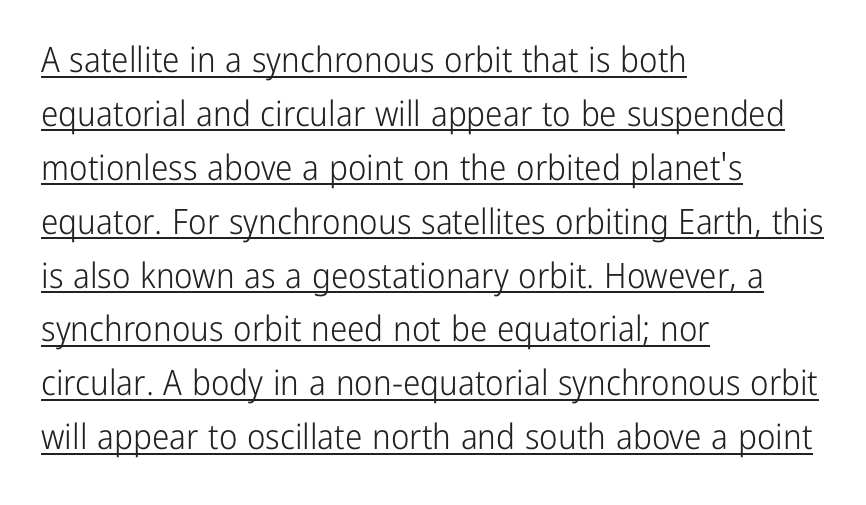
{"serif": "no", "italic": "no", "bold": "no", "weight": "light", "width": "condensed", "stroke_contrast": "low", "x_height": "medium", "monospaced": "no", "underline": "yes", "align": "left", "line_spacing": "normal", "line_spacing_ratio": 1.54, "letter_spacing": "normal", "letter_spacing_em": 0.0, "glyph_px": 35}
